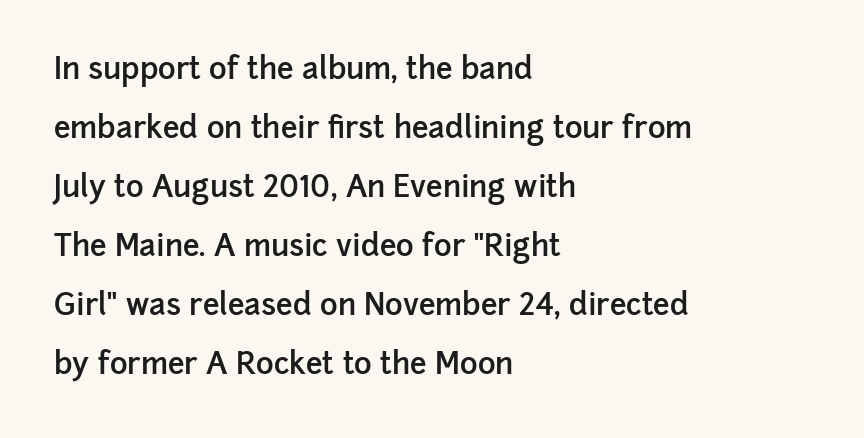
{"serif": "no", "italic": "no", "bold": "semi", "weight": "semibold", "width": "normal", "stroke_contrast": "low", "x_height": "medium", "monospaced": "no", "underline": "no", "align": "left", "line_spacing": "loose", "line_spacing_ratio": 1.97, "letter_spacing": "normal", "letter_spacing_em": 0.0, "glyph_px": 30}
